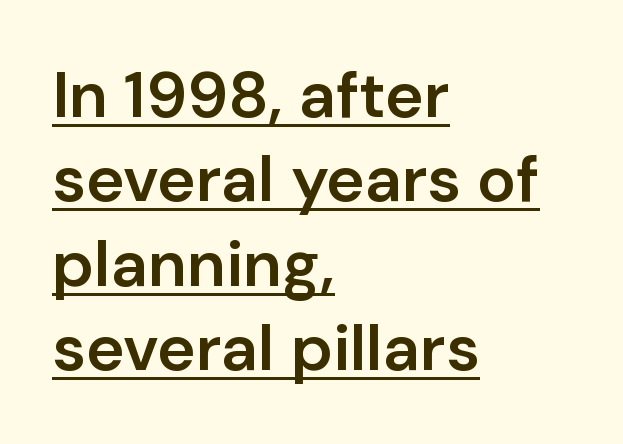
Characters remain perfectly vertical along every line. Whoever set this chose a conventional vertical rhythm. Between one letter and the next there's only the usual sliver of space. Here the designer chose a conventional face with non-uniform glyph widths. The strokes are fattened partway — semibold, not bold.
